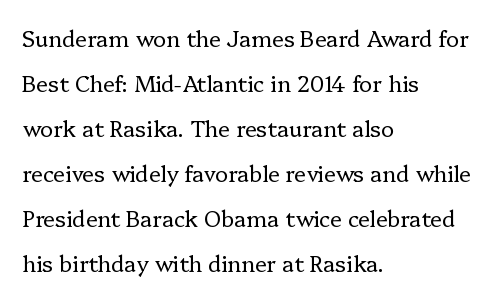
The passage shown stacks its lines with a broad gap. The specimen reads as upright at a glance. Layout note: lines flush left. The tracking reads as untouched default to a designer's eye.
